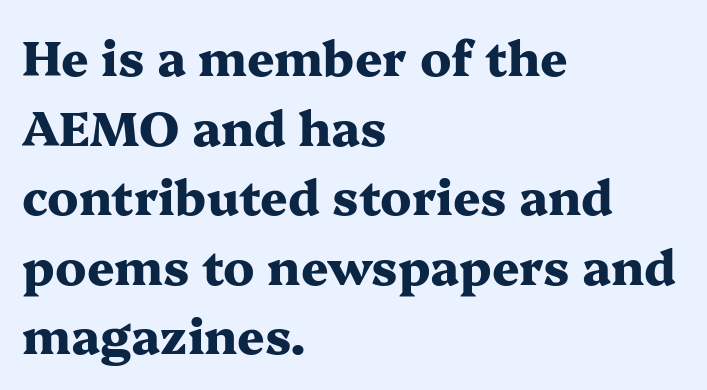
The image shows 48 px heavy, wide serif type, upright; set left-aligned, normal line spacing (1.45x), normal letter spacing, not underlined; medium stroke contrast and a medium x-height.
